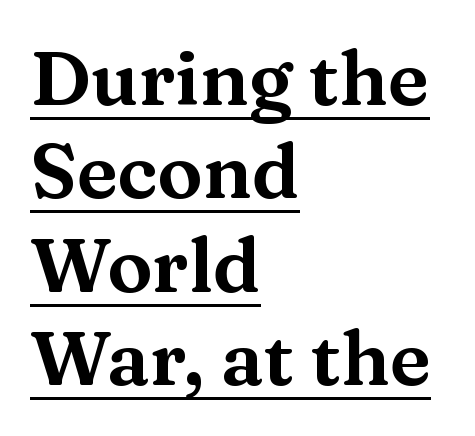
Q: Is the text italic (slanted)? A: No, it is upright.
Q: Is the typeface a serif or a sans-serif typeface? A: Serif.
Q: Is the text underlined? A: Yes.
Q: How is the paragraph aligned? A: Left-aligned.
Q: Is the spacing between letters normal or unusually wide? A: Normal.
Q: Width (condensed, normal, or wide)? A: Wide.
Q: Stroke contrast? A: Medium.
Q: x-height? A: Medium.
Q: Monospaced? A: No.
